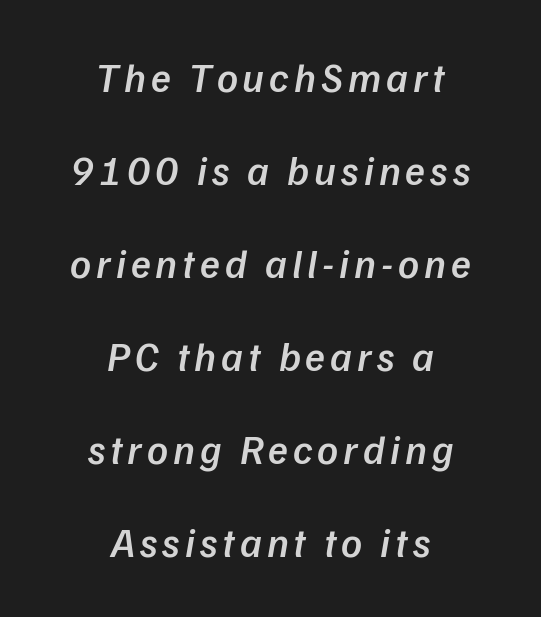
Centered paragraph, ragged on both sides. Serifs: no, the terminals of the letterforms are clean. Lines of text with bare space underneath. Stroke thickness is moderately raised; the sample reads as semibold.
